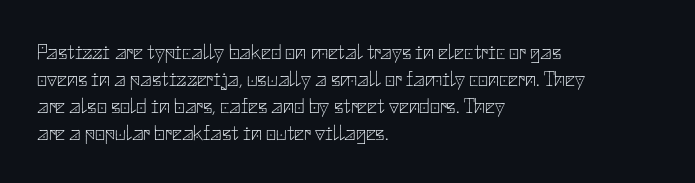
Q: Is the text bold? A: No.
Q: Is the text italic (slanted)? A: No, it is upright.
Q: Is the text underlined? A: No.
Q: How is the paragraph aligned? A: Left-aligned.
Q: Is the spacing between letters normal or unusually wide? A: Normal.
